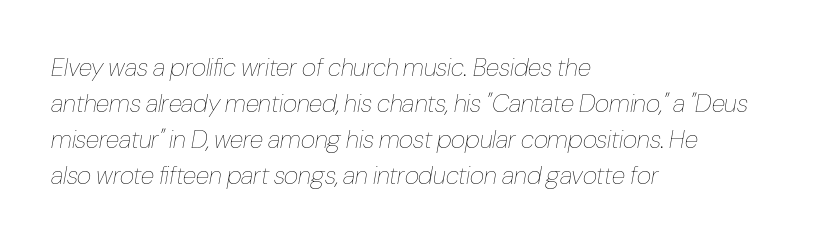
{"italic": "yes", "lean": "right", "slant_degrees": 10, "bold": "no", "underline": "no", "align": "left", "line_spacing": "normal", "line_spacing_ratio": 1.44, "letter_spacing": "normal", "letter_spacing_em": 0.0, "glyph_px": 25}
